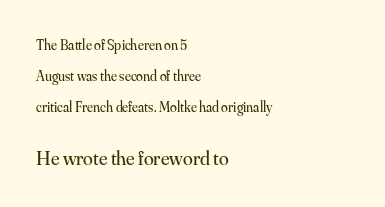
{"italic": "no", "bold": "no", "underline": "no", "align": "left", "line_spacing": "loose", "line_spacing_ratio": 2.21, "letter_spacing": "normal", "letter_spacing_em": 0.0, "larger_block": "second", "size_ratio": 1.43, "glyph_px": 20}
